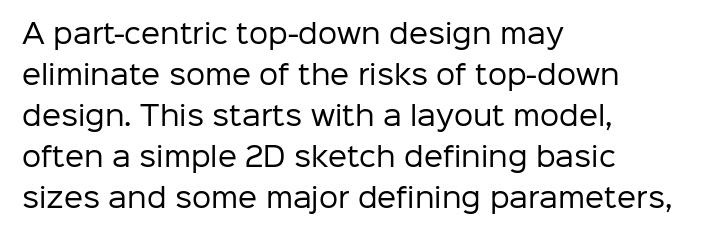
On a weight scale, this lands at 450 or below. The passage shown has conventional tracking throughout. A normal amount of white space separates one row of letters from the next. The rag falls on the right side of this text block.
